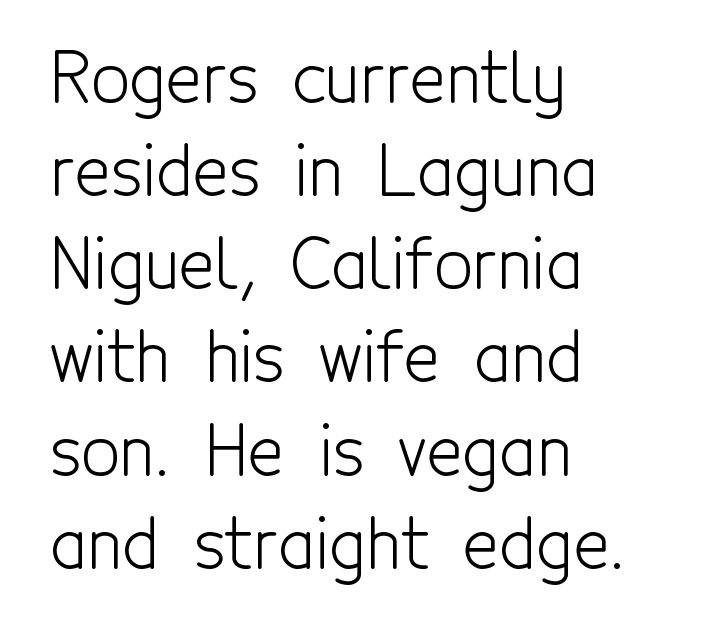
The tracking reads as untouched default to a designer's eye. These lines are set flush left with a ragged right edge. No word sits above an underline. Think of a printed novel: that variable character pitch is what you see here.
